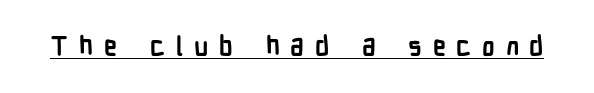
{"italic": "no", "bold": "yes", "underline": "yes", "letter_spacing": "wide", "letter_spacing_em": 0.41, "glyph_px": 26}
